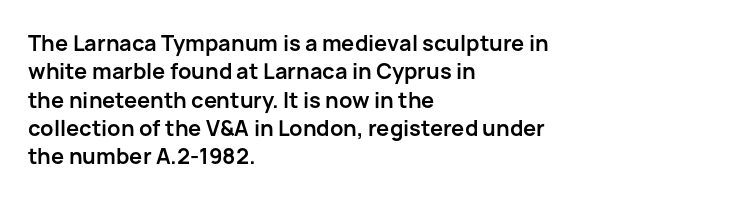
The lines in this sample share a left origin and differ only in where they stop. The block of text has a typical density, with ordinary space between rows. Posture: upright roman. The characters look thick and weighty, a clear bold. Letters rest on an invisible, unmarked baseline. There is no visible air inserted between adjacent glyphs.
